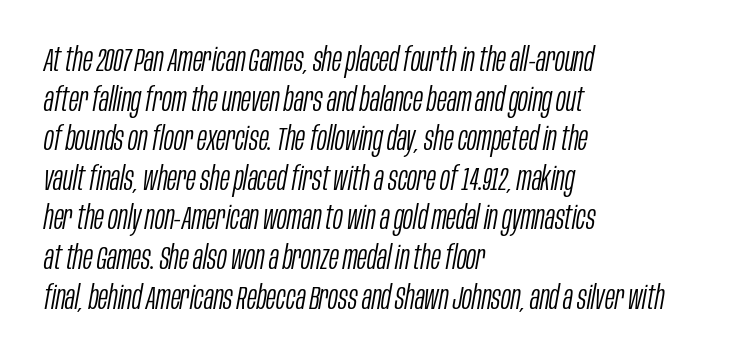
The image shows 33 px light, condensed type, italic (leaning right); set left-aligned, line spacing 1.2x, normal letter spacing, not underlined; low stroke contrast and a large x-height.
